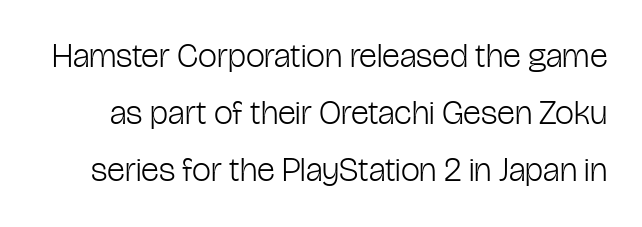
{"serif": "no", "italic": "no", "bold": "no", "weight": "light", "width": "condensed", "stroke_contrast": "low", "x_height": "medium", "monospaced": "no", "underline": "no", "line_spacing": "normal", "line_spacing_ratio": 1.68, "letter_spacing": "normal", "letter_spacing_em": 0.0, "glyph_px": 34}
